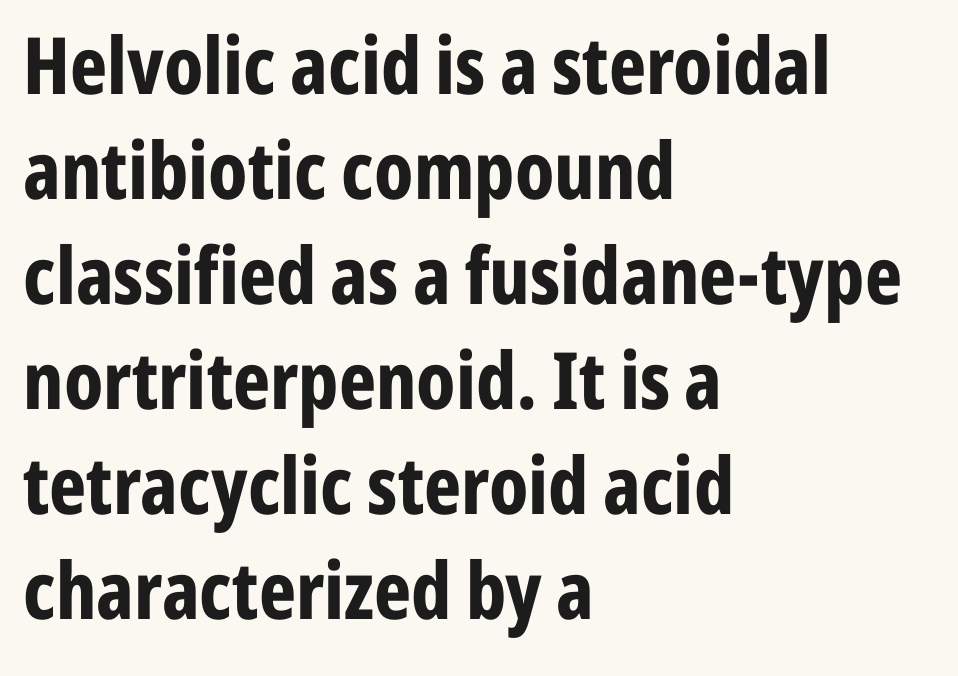
{"serif": "no", "italic": "no", "bold": "yes", "weight": "bold", "width": "condensed", "stroke_contrast": "low", "x_height": "medium", "monospaced": "no", "underline": "no", "align": "left", "line_spacing": "normal", "line_spacing_ratio": 1.33, "letter_spacing": "normal", "letter_spacing_em": 0.0, "glyph_px": 79}
